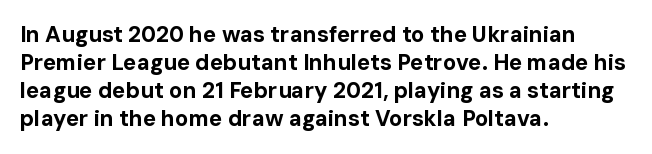
{"italic": "no", "bold": "yes", "underline": "no", "align": "left", "line_spacing": "normal", "line_spacing_ratio": 1.28, "letter_spacing": "normal", "letter_spacing_em": 0.0, "glyph_px": 22}
